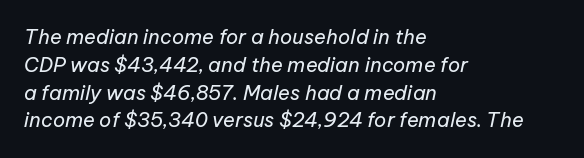
Q: Is the text bold? A: No.
Q: Is the text italic (slanted)? A: Yes, it leans right by about 12 degrees.
Q: Is the text underlined? A: No.
Q: How is the paragraph aligned? A: Left-aligned.
Q: Is the spacing between letters normal or unusually wide? A: Normal.
Q: Is the spacing between lines tight, normal or loose? A: Normal.
